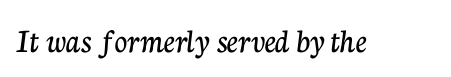
Look at the tracking — it's just the regular setting, nothing added. Any mark beneath the type? The region is blank. The rendering shows small feet on the letterforms — a serif design. A typesetter would call this proportional, since set widths differ per character.
